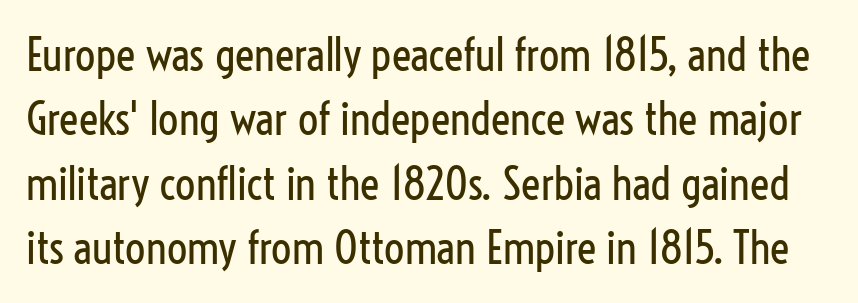
{"serif": "no", "italic": "no", "bold": "no", "weight": "regular", "width": "condensed", "stroke_contrast": "low", "x_height": "medium", "monospaced": "no", "underline": "no", "line_spacing": "normal", "line_spacing_ratio": 1.43, "letter_spacing": "normal", "letter_spacing_em": 0.0, "glyph_px": 45}
